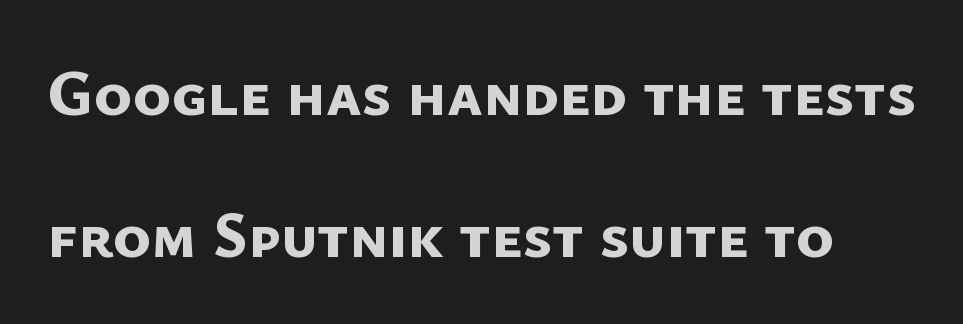
Glyph-to-glyph distance matches everyday printed text. Character widths vary here, with narrow letters taking less room than wide ones. The passage shown is not underscored anywhere. Whoever set this chose breathing room over compactness in the vertical rhythm. This rendering employs a face without finishing strokes, i.e., a sans-serif.
